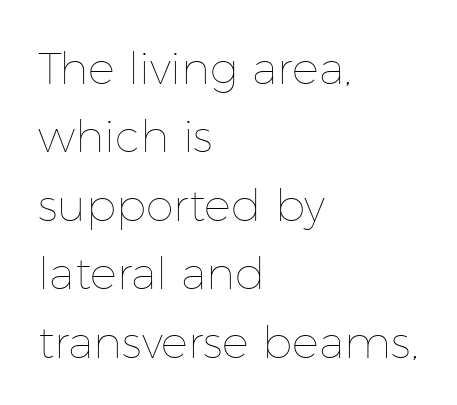
{"italic": "no", "bold": "no", "weight": "thin", "width": "normal", "stroke_contrast": "low", "x_height": "medium", "monospaced": "no", "underline": "no", "align": "left", "line_spacing": "normal", "line_spacing_ratio": 1.52, "letter_spacing": "normal", "letter_spacing_em": 0.0, "glyph_px": 45}
